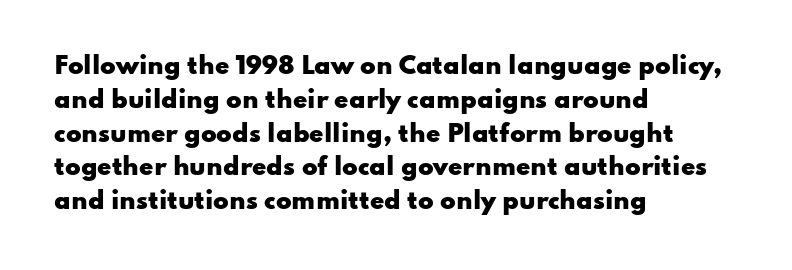
{"italic": "no", "bold": "yes", "underline": "no", "align": "left", "line_spacing": "normal", "line_spacing_ratio": 1.47, "letter_spacing": "normal", "letter_spacing_em": 0.0, "glyph_px": 23}
